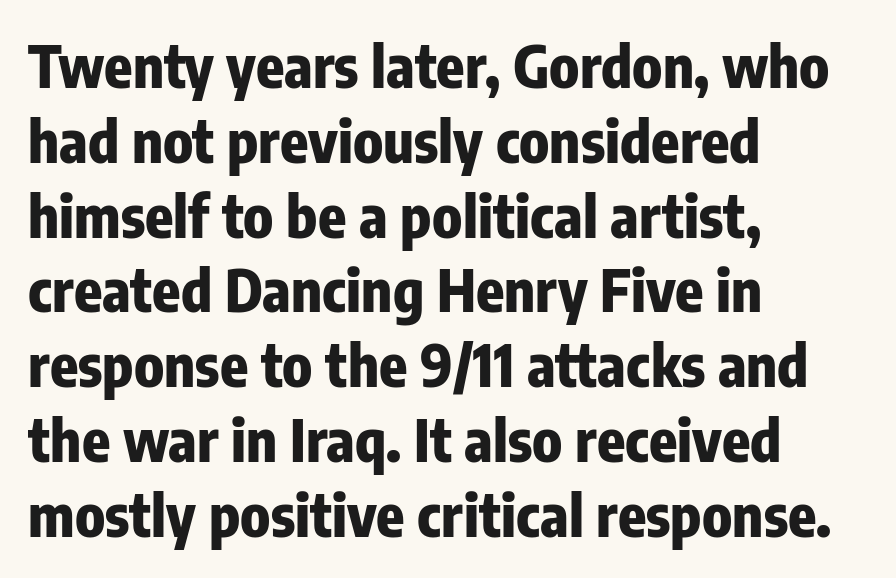
Q: Is the text bold? A: Yes.
Q: Is the text italic (slanted)? A: No, it is upright.
Q: Is the typeface a serif or a sans-serif typeface? A: Sans-serif.
Q: Is the text underlined? A: No.
Q: How is the paragraph aligned? A: Left-aligned.
Q: Is the spacing between letters normal or unusually wide? A: Normal.
Q: Is the spacing between lines tight, normal or loose? A: Normal.
Q: Width (condensed, normal, or wide)? A: Condensed.
Q: Stroke contrast? A: Low.
Q: x-height? A: Medium.
Q: Monospaced? A: No.
